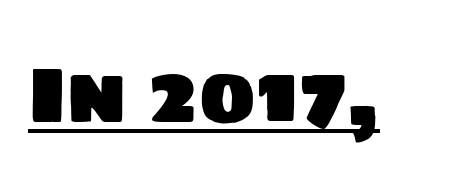
{"serif": "no", "width": "normal", "stroke_contrast": "low", "x_height": "large", "monospaced": "no", "underline": "yes", "letter_spacing": "normal", "letter_spacing_em": 0.0, "glyph_px": 80}
